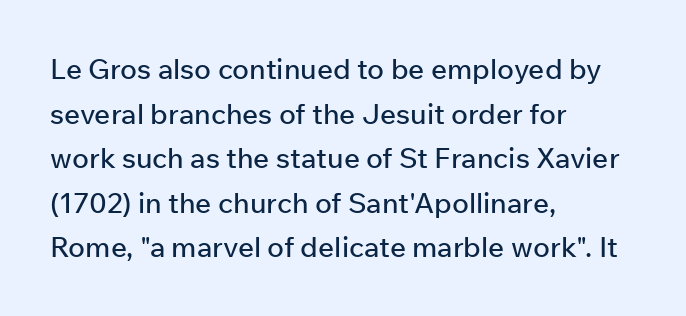
{"serif": "no", "italic": "no", "width": "normal", "stroke_contrast": "low", "x_height": "medium", "monospaced": "no", "underline": "no", "align": "left", "line_spacing": "normal", "line_spacing_ratio": 1.59, "letter_spacing": "normal", "letter_spacing_em": 0.0, "glyph_px": 28}
